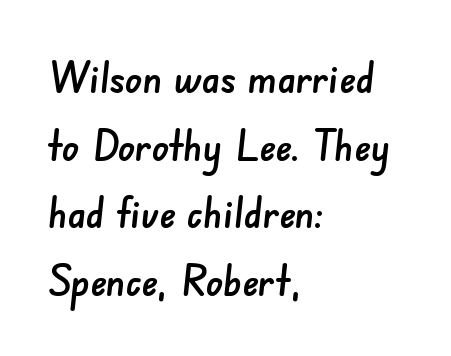
{"serif": "no", "width": "normal", "stroke_contrast": "low", "x_height": "small", "monospaced": "no", "underline": "no", "align": "left", "line_spacing": "normal", "line_spacing_ratio": 1.57, "letter_spacing": "normal", "letter_spacing_em": 0.0, "glyph_px": 43}
